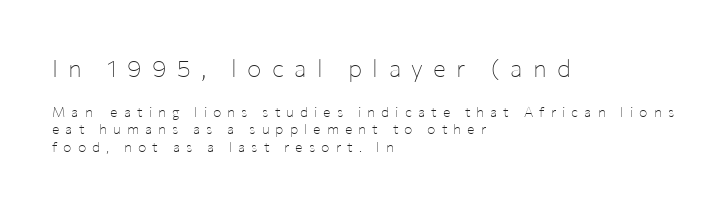
Underlining? Definitely not there. Normally led — the rows are evenly, conventionally spaced. Ink coverage per letter is moderate at most. These lines have a slow, spaced-out rhythm from letter to letter. The passage shown begins with its larger block and ends with its smaller one. When letters stand straight like this, we call the style roman or upright.
